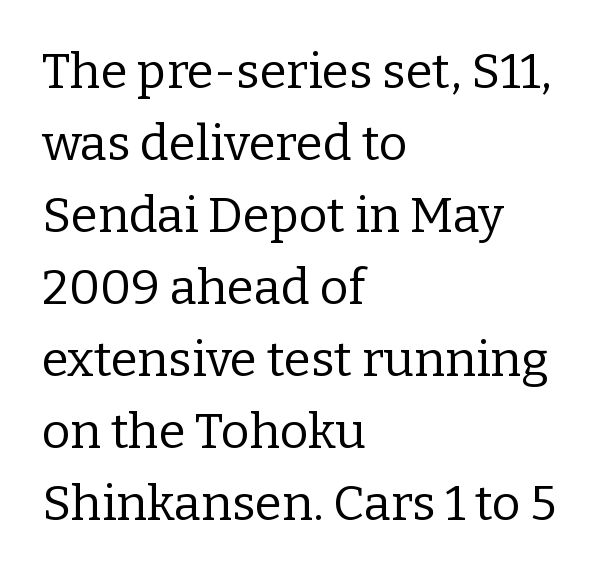
The image shows 49 px regular-weight serif type, upright; set left-aligned, normal line spacing (1.47x), normal letter spacing, not underlined; low stroke contrast and a medium x-height.
